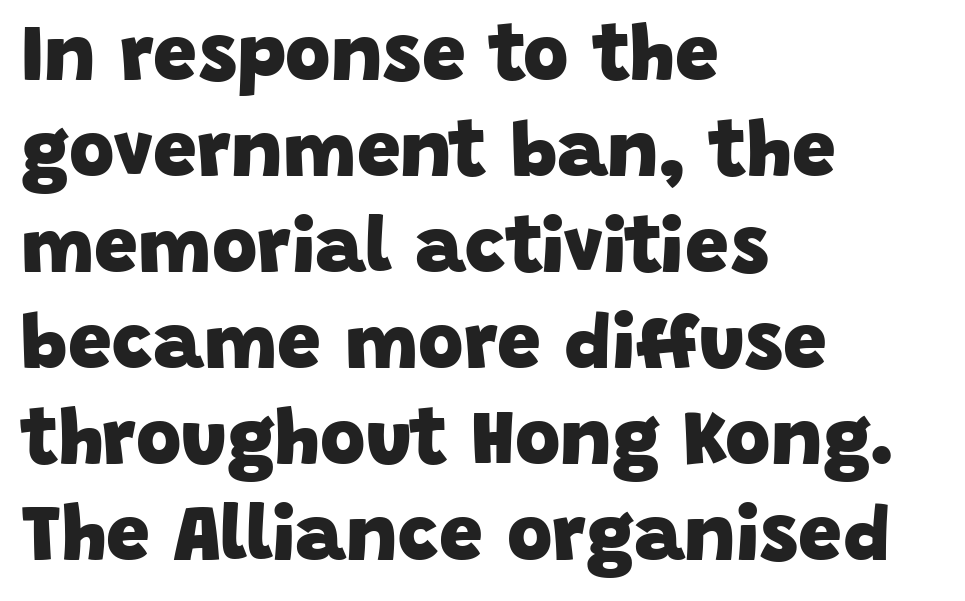
Every letter is thick-stroked: bold, no question. Honestly, there is no underline to notice here at all. I'd call this a sans setting — the letters go barefoot. Teacher's note: observe the even left margin — that is flush-left alignment. The face used here is rendered with its standard letterfit.
